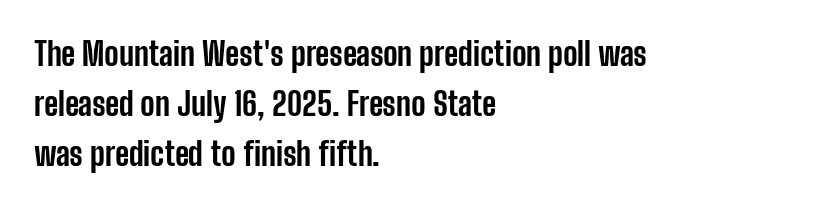
The image shows 32 px bold, condensed sans-serif type, upright; set left-aligned, normal line spacing (1.56x), normal letter spacing, not underlined; low stroke contrast and a medium x-height.
